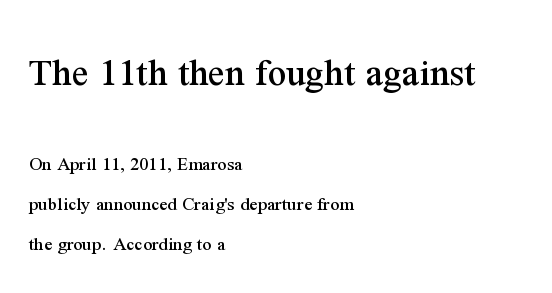
{"serif": "yes", "italic": "no", "width": "normal", "stroke_contrast": "medium", "x_height": "medium", "monospaced": "no", "underline": "no", "align": "left", "line_spacing": "loose", "line_spacing_ratio": 1.99, "letter_spacing": "normal", "letter_spacing_em": 0.0, "larger_block": "first", "size_ratio": 2.05, "glyph_px": 41}
